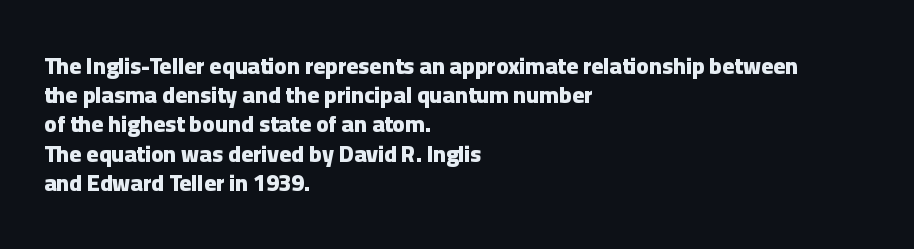
{"italic": "no", "bold": "yes", "underline": "no", "align": "left", "line_spacing": "normal", "line_spacing_ratio": 1.27, "letter_spacing": "normal", "letter_spacing_em": 0.0, "glyph_px": 23}
